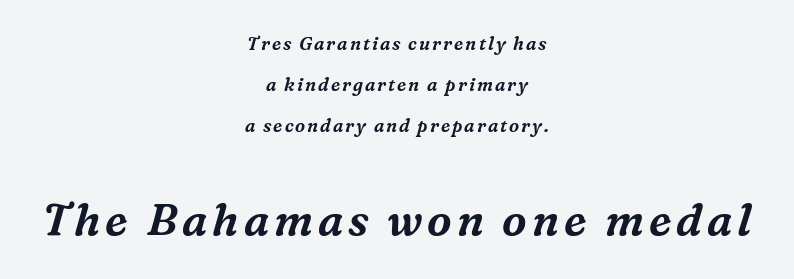
The image shows 44 px serif type, italic (leaning right); set centered, loose line spacing (2.29x), not underlined; the second (bottom) block is 2.44x larger; medium stroke contrast and a medium x-height.
